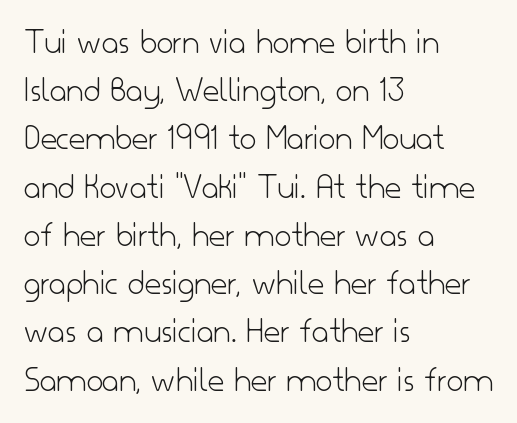
This rendering uses left alignment, leaving the right contour irregular. Here the designer chose a conventional face with non-uniform glyph widths. Quick note: interline space is typical. The text was rendered using a sans face with plain stroke endings. Does extra space separate the letters? No, they use regular spacing. Lines of text with bare space underneath.
